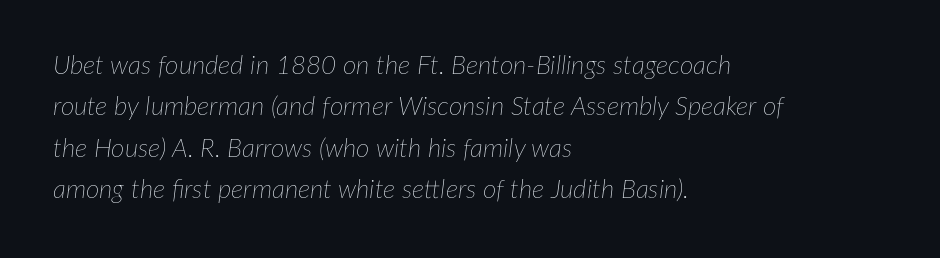
{"italic": "yes", "lean": "right", "slant_degrees": 7, "bold": "no", "underline": "no", "align": "left", "line_spacing": "normal", "line_spacing_ratio": 1.59, "letter_spacing": "normal", "letter_spacing_em": 0.0, "glyph_px": 26}
